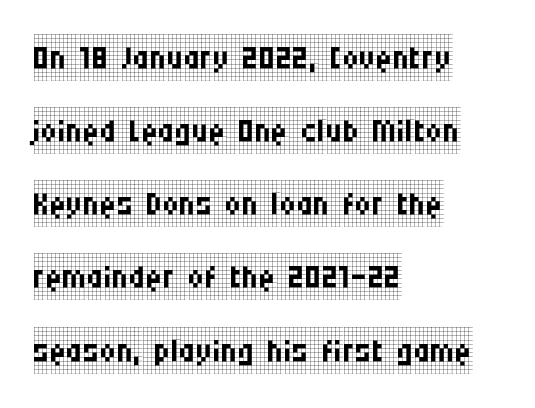
Vertical spacing — default. Spacing verdict: proportional, widths tailored to each character. The ragged edge is on the right, which tells us the setting is flush left. Posture: vertical. The gaps between neighbouring characters are ordinary and unremarkable.
